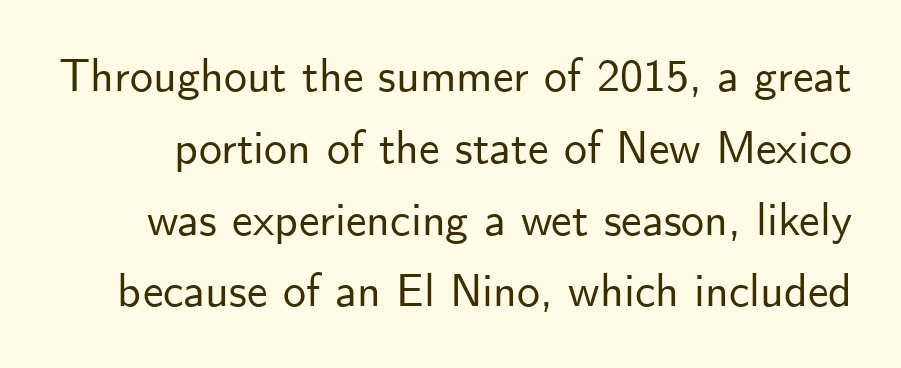
{"serif": "no", "italic": "no", "width": "normal", "stroke_contrast": "low", "x_height": "small", "monospaced": "no", "underline": "no", "line_spacing": "normal", "line_spacing_ratio": 1.56, "letter_spacing": "normal", "letter_spacing_em": 0.0, "glyph_px": 46}
